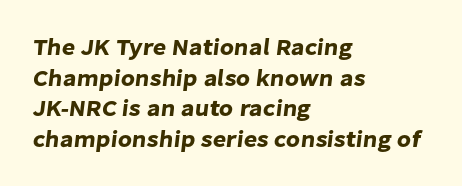
Q: Is the text underlined? A: No.
Q: How is the paragraph aligned? A: Left-aligned.
Q: Is the spacing between letters normal or unusually wide? A: Normal.
Q: Is the spacing between lines tight, normal or loose? A: Normal.
